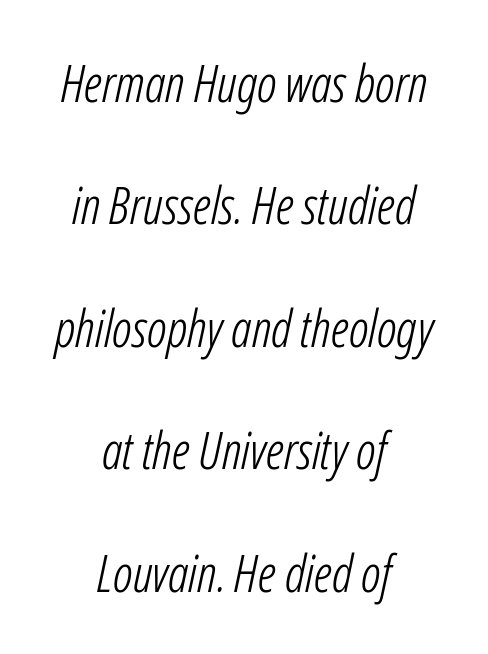
Underline: absent. The block of text is sparse from top to bottom, with ample space between rows. A typesetter would call this zero additional tracking. These lines are rendered in a variable-pitch font. Is this a heavy cut? Hardly; it is regular or lighter.
